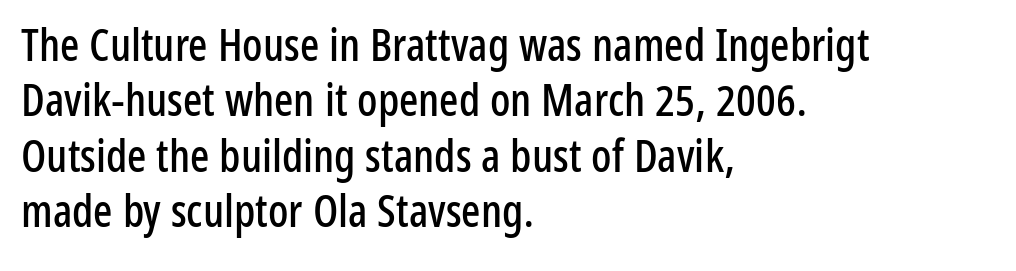
{"serif": "no", "italic": "no", "width": "condensed", "stroke_contrast": "low", "x_height": "medium", "monospaced": "no", "underline": "no", "align": "left", "line_spacing_ratio": 1.23, "letter_spacing": "normal", "letter_spacing_em": 0.0, "glyph_px": 45}
